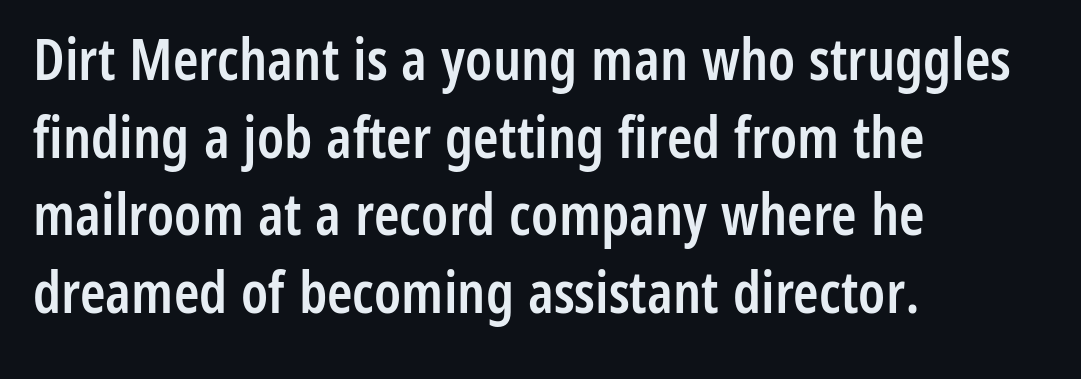
The face used here is a sans, in the tradition of grotesques and geometrics. Each glyph is drawn with semibold strokes, heavier than normal yet not fully bold. Note the varied advance widths — an 'i' is clearly narrower than an 'm'. Teacher's note: observe the even left margin — that is flush-left alignment.
